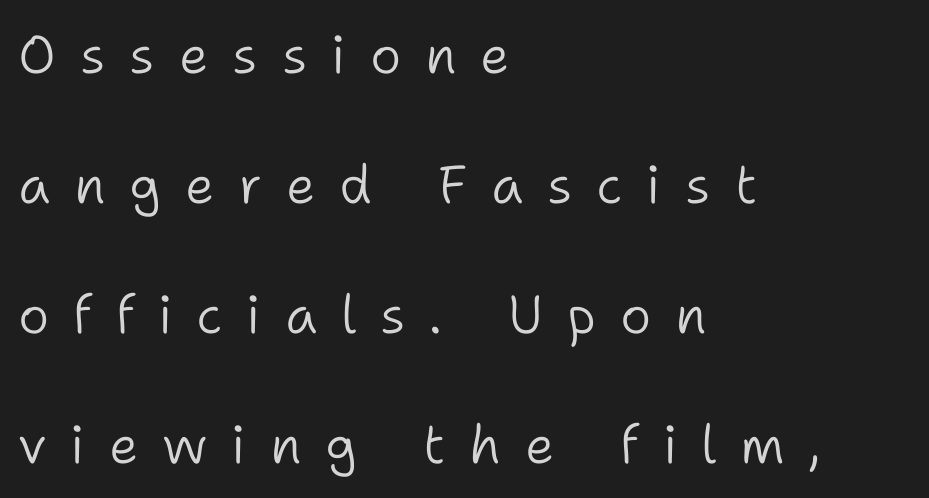
{"serif": "no", "italic": "no", "bold": "no", "weight": "light", "width": "normal", "stroke_contrast": "low", "x_height": "medium", "monospaced": "no", "underline": "no", "align": "left", "line_spacing": "loose", "line_spacing_ratio": 2.45, "letter_spacing": "wide", "letter_spacing_em": 0.45, "glyph_px": 53}
